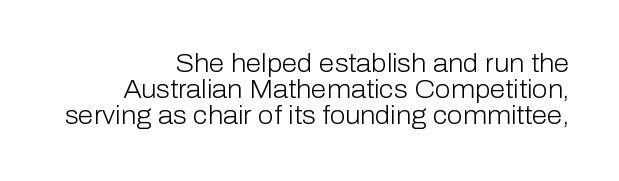
The image shows 25 px text type, upright; set right-aligned, tight line spacing (1.05x), normal letter spacing, not underlined.
